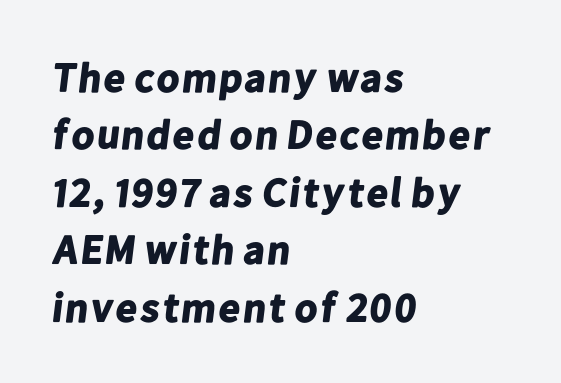
{"serif": "no", "bold": "yes", "weight": "bold", "width": "normal", "stroke_contrast": "low", "x_height": "medium", "monospaced": "no", "underline": "no", "align": "left", "line_spacing": "normal", "line_spacing_ratio": 1.4, "letter_spacing": "normal", "letter_spacing_em": 0.0, "glyph_px": 41}
